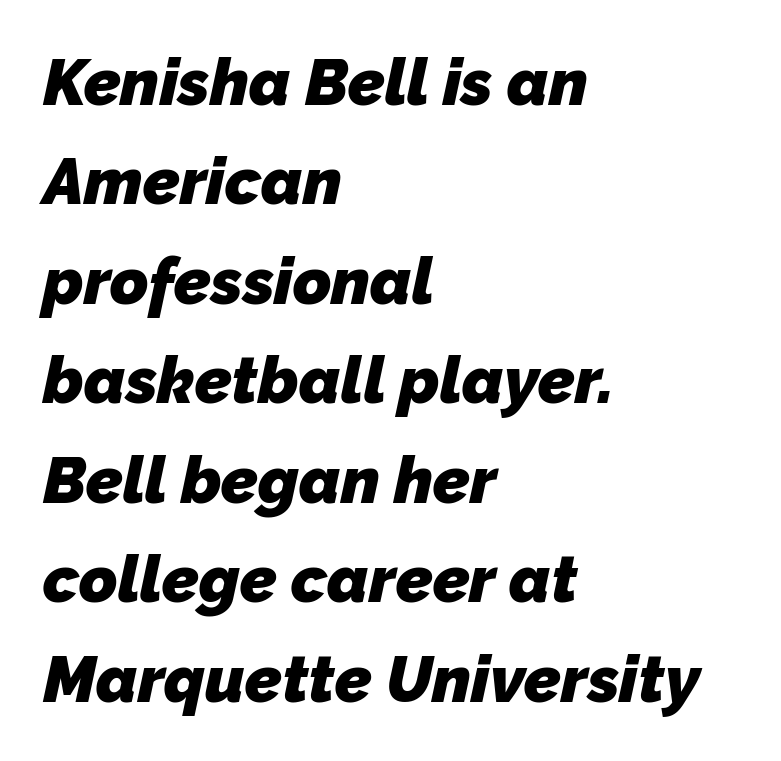
Chunky letters — that's bold for sure. The face used here is a sans, in the tradition of grotesques and geometrics. You could not count columns in this text — the font is proportionally spaced. This rendering uses left alignment, leaving the right contour irregular. The zone under the glyphs is completely vacant. The horizontal fit of the characters is conventional and even.
